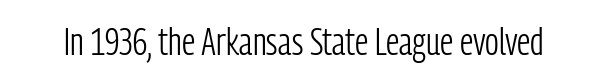
{"serif": "no", "italic": "no", "bold": "no", "weight": "light", "width": "condensed", "stroke_contrast": "low", "x_height": "medium", "monospaced": "no", "underline": "no", "letter_spacing": "normal", "letter_spacing_em": 0.0, "glyph_px": 39}
